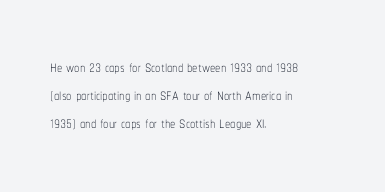
Visually the block forms a straight wall on the left and a jagged coastline on the right. Style check: upright. Bold? No — there's no thickening of the strokes. Notice how descenders clear the ascenders below comfortably — that's standard leading. Each word holds together tightly as a unit, with standard inter-letter gaps.
